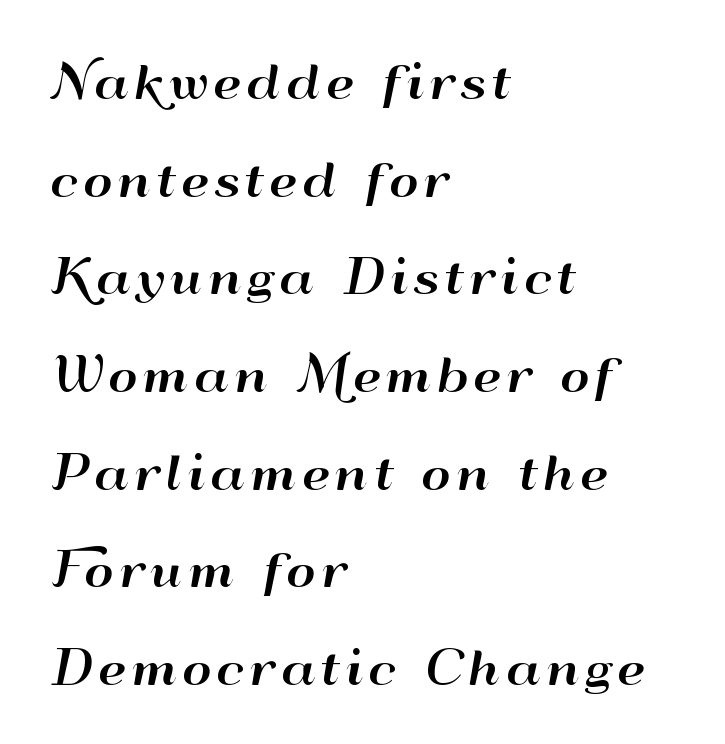
{"serif": "no", "width": "wide", "stroke_contrast": "high", "x_height": "small", "monospaced": "no", "underline": "no", "align": "left", "line_spacing": "loose", "line_spacing_ratio": 2.17, "glyph_px": 45}
